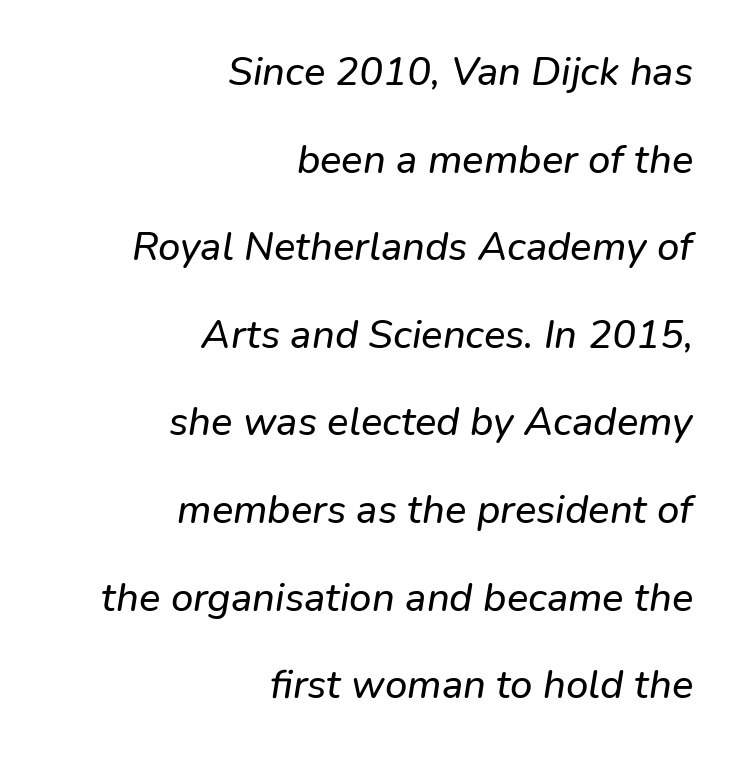
The image shows 40 px text type, italic (leaning right); set right-aligned, loose line spacing (2.19x), normal letter spacing, not underlined; low stroke contrast and a medium x-height.
